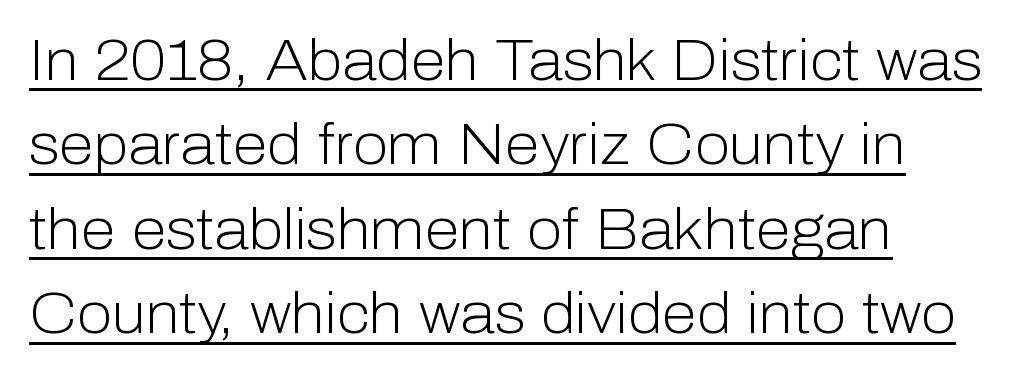
The image shows 57 px light sans-serif type, upright; set normal line spacing (1.48x), normal letter spacing, underlined; low stroke contrast and a medium x-height.
